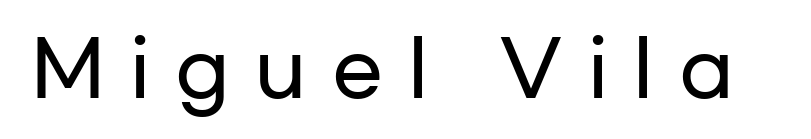
The image shows 76 px wide sans-serif type, upright; set unusually wide letter spacing (+0.33 em), not underlined; low stroke contrast and a medium x-height.
